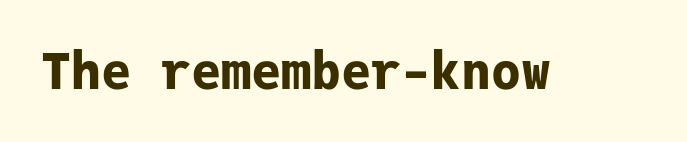
{"serif": "no", "italic": "no", "bold": "yes", "weight": "bold", "width": "normal", "stroke_contrast": "low", "x_height": "medium", "monospaced": "yes", "underline": "no", "letter_spacing": "normal", "letter_spacing_em": 0.0, "glyph_px": 50}
